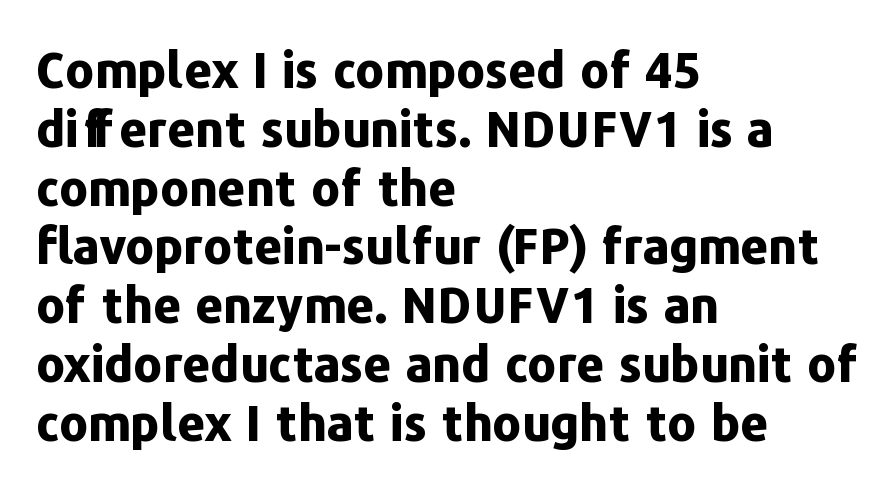
Q: Is the text bold? A: Yes.
Q: Is the text italic (slanted)? A: No, it is upright.
Q: Is the typeface a serif or a sans-serif typeface? A: Sans-serif.
Q: Is the text underlined? A: No.
Q: How is the paragraph aligned? A: Left-aligned.
Q: Is the spacing between letters normal or unusually wide? A: Normal.
Q: Width (condensed, normal, or wide)? A: Normal.
Q: Stroke contrast? A: Low.
Q: x-height? A: Medium.
Q: Monospaced? A: No.
